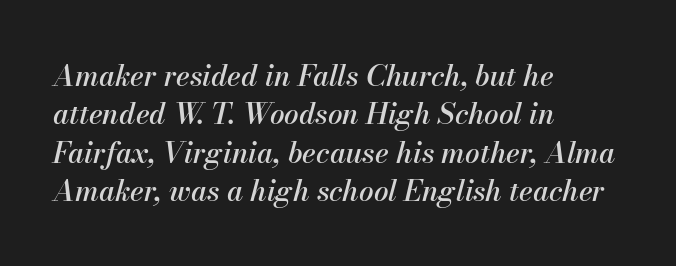
Do the characters align in a grid? No, the font is proportional. The passage shown leans; its letterforms are oblique. The line-height multiplier appears to be the usual default. The letterforms sit shoulder to shoulder at normal distance. These lines stack with their left ends in a neat column. Any mark beneath the type? The region is blank.
